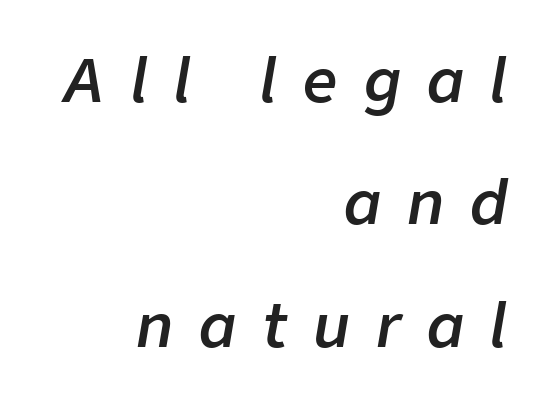
Check under the words: just untouched page. These lines have a slow, spaced-out rhythm from letter to letter. This rendering uses right alignment, leaving the left contour irregular. Is the type bold? Partly — it's a semibold, heavier than regular but not fully bold. The letters advance in unequal steps, a hallmark of proportional type.
